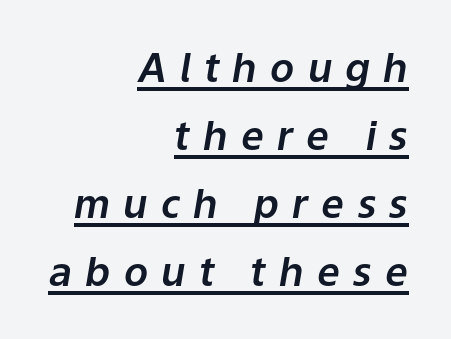
The rendering anchors every line to the right-hand side. These lines sit exactly where default settings would place them. The letters advance in unequal steps, a hallmark of proportional type. The rendering uses the underline text-decoration. The letterforms stand isolated, each surrounded by extra space.
